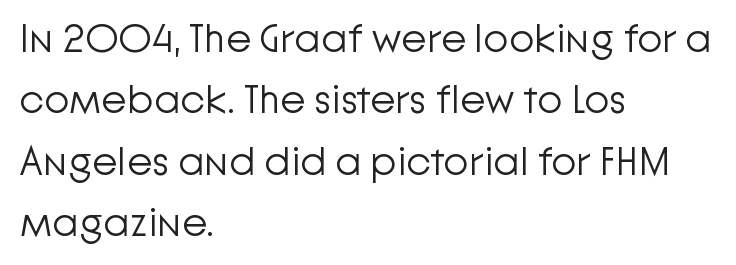
{"serif": "no", "italic": "no", "bold": "no", "weight": "light", "width": "normal", "stroke_contrast": "low", "x_height": "medium", "monospaced": "no", "underline": "no", "align": "left", "line_spacing": "normal", "line_spacing_ratio": 1.5, "letter_spacing": "normal", "letter_spacing_em": 0.0, "glyph_px": 41}
